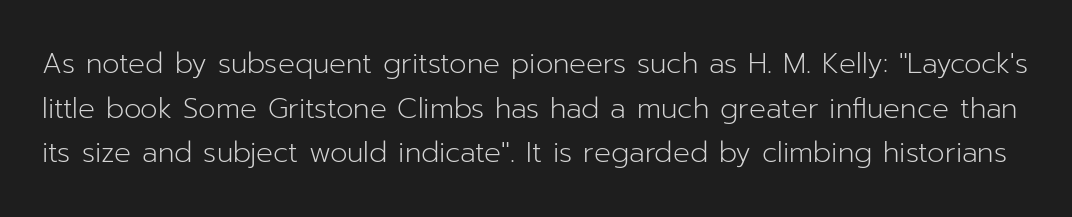
This rendering features lettering with no underline. The rendering uses a moderate line-height, typical for paragraphs. The gaps between neighbouring characters are ordinary and unremarkable. Bold? No — there's no thickening of the strokes.
